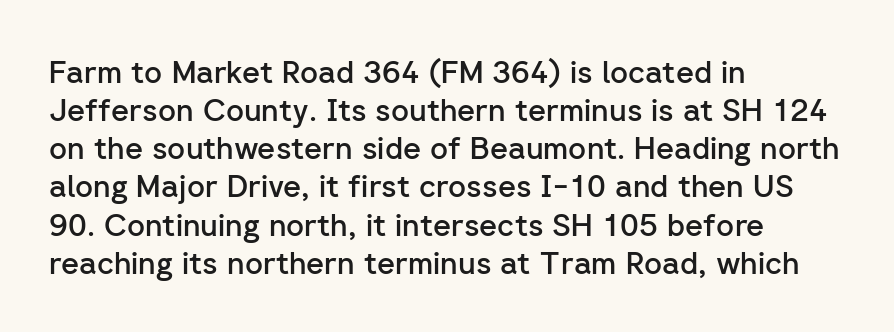
Which margin do the lines hug? The left one — the right edge is uneven. The glyphs in this specimen are sans serif. Just letters on the line, the space beneath them empty. Tall strokes in this sample are plumb rather than angled.
